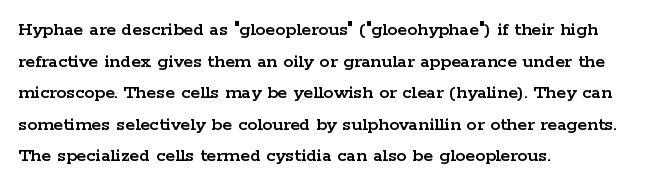
The image shows 20 px text type, upright; set left-aligned, normal line spacing (1.58x), normal letter spacing, not underlined.
